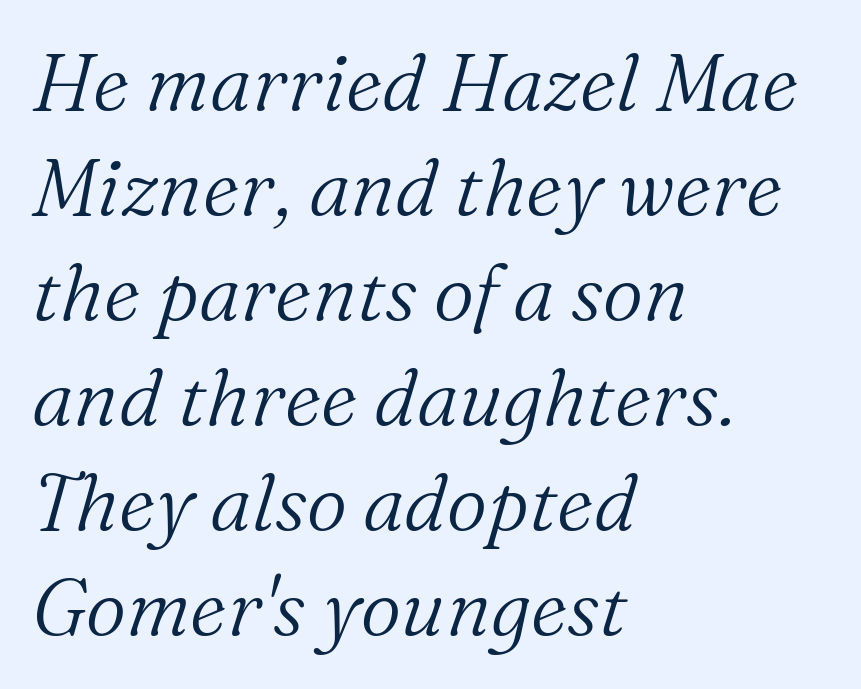
Q: Is the text bold? A: No.
Q: Is the text italic (slanted)? A: Yes, it leans right by about 16 degrees.
Q: Is the typeface a serif or a sans-serif typeface? A: Serif.
Q: Is the text underlined? A: No.
Q: How is the paragraph aligned? A: Left-aligned.
Q: Is the spacing between letters normal or unusually wide? A: Normal.
Q: Is the spacing between lines tight, normal or loose? A: Normal.
Q: Width (condensed, normal, or wide)? A: Normal.
Q: Stroke contrast? A: Medium.
Q: x-height? A: Medium.
Q: Monospaced? A: No.
